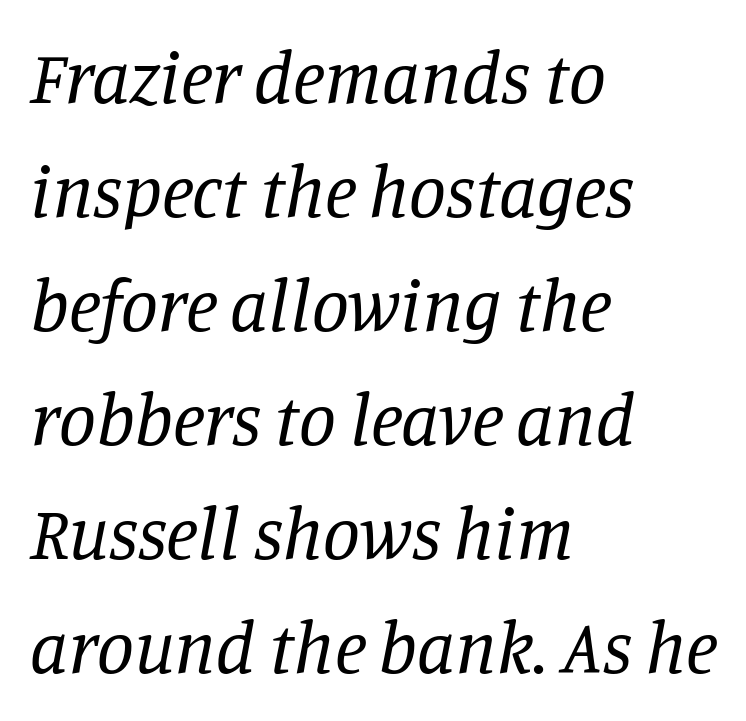
Q: Is the text bold? A: No.
Q: Is the text italic (slanted)? A: Yes, it leans right by about 11 degrees.
Q: Is the typeface a serif or a sans-serif typeface? A: Serif.
Q: Is the text underlined? A: No.
Q: How is the paragraph aligned? A: Left-aligned.
Q: Is the spacing between letters normal or unusually wide? A: Normal.
Q: Is the spacing between lines tight, normal or loose? A: Normal.
Q: Width (condensed, normal, or wide)? A: Normal.
Q: Stroke contrast? A: Low.
Q: x-height? A: Large.
Q: Monospaced? A: No.
